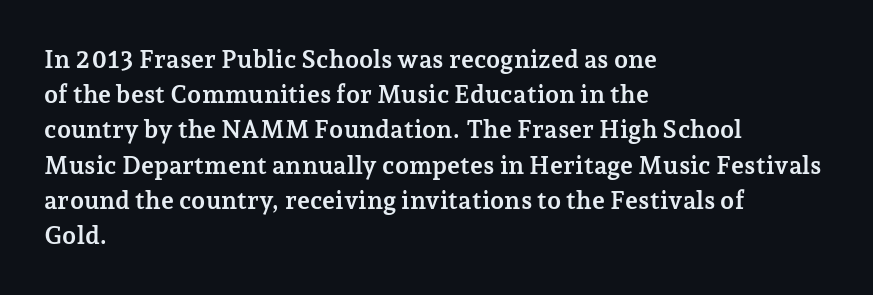
Here the glyphs are tracked normally, forming tight word shapes. Posture: upright roman. Plain, unruled lines of type. Leading matches the norm, producing a regular column.
